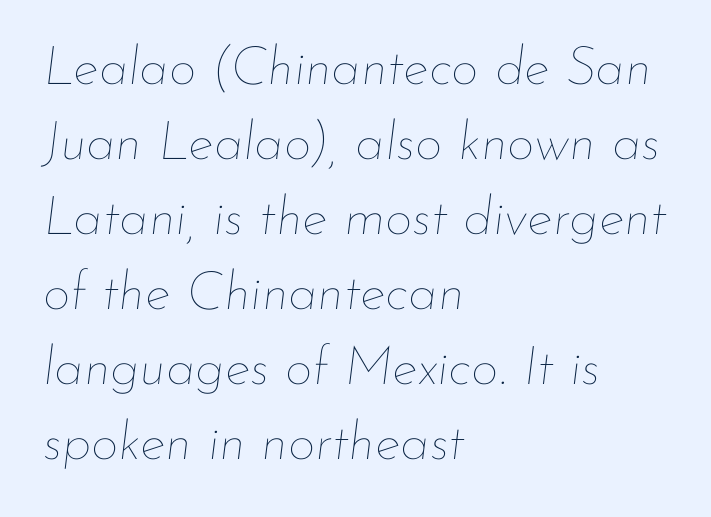
The image shows 54 px thin type, italic (leaning right); set left-aligned, normal line spacing (1.39x), normal letter spacing, not underlined; low stroke contrast and a small x-height.
